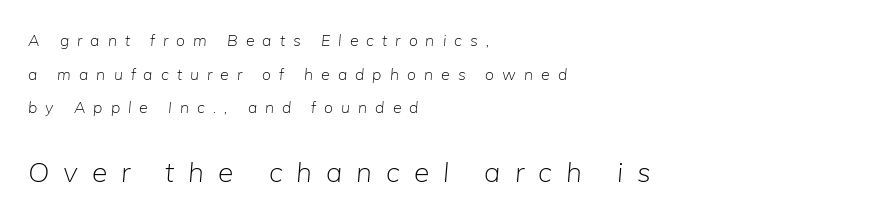
Q: Is the text bold? A: No.
Q: Is the text italic (slanted)? A: Yes, it leans right by about 5 degrees.
Q: Is the text underlined? A: No.
Q: How is the paragraph aligned? A: Left-aligned.
Q: Is the spacing between letters normal or unusually wide? A: Unusually wide.
Q: Is the spacing between lines tight, normal or loose? A: Loose.
Q: Which block of text is set in a larger size, the first (top) or the second (bottom)? A: The second (bottom) one.
Q: Width (condensed, normal, or wide)? A: Normal.
Q: Stroke contrast? A: Low.
Q: x-height? A: Medium.
Q: Monospaced? A: No.
